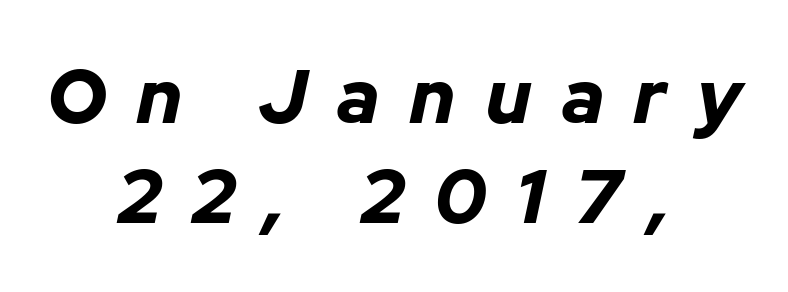
Any mark beneath the type? The region is blank. The passage shown is typed in a proportional face where columns would drift. Glyph-to-glyph distance is far greater than everyday printed text. Would a proofreader flag this as italicized? Yes. Which margin do the lines hug? Neither — every line sits in the middle.
